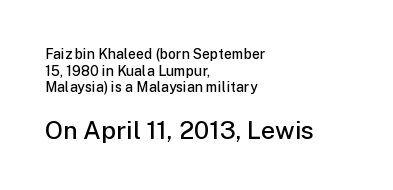
Q: Is the text bold? A: Semi-bold.
Q: Is the text italic (slanted)? A: No, it is upright.
Q: Is the text underlined? A: No.
Q: How is the paragraph aligned? A: Left-aligned.
Q: Is the spacing between letters normal or unusually wide? A: Normal.
Q: Which block of text is set in a larger size, the first (top) or the second (bottom)? A: The second (bottom) one.
